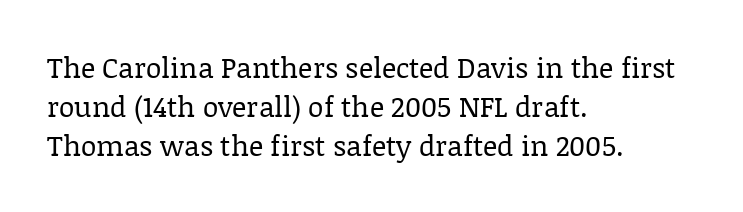
If you drew a ruler down the left edge, every line would touch it. Honestly, there is no underline to notice here at all. This rendering employs a face with finishing strokes, i.e., a serif. Every stem runs plumb, perpendicular to the baseline.
